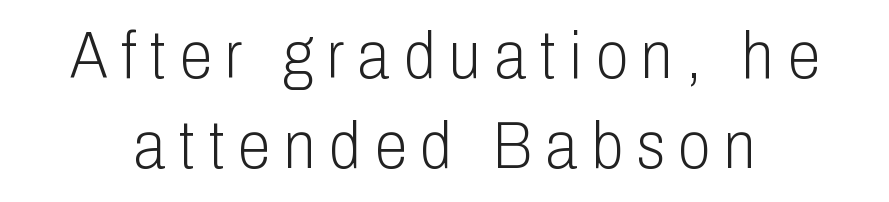
The image shows 66 px light, condensed sans-serif type, upright; set normal line spacing (1.36x), unusually wide letter spacing (+0.21 em), not underlined; low stroke contrast and a medium x-height.
